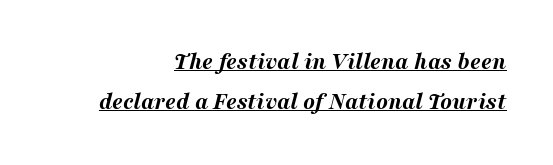
{"italic": "yes", "lean": "right", "slant_degrees": 16, "bold": "yes", "underline": "yes", "align": "right", "line_spacing": "normal", "line_spacing_ratio": 1.67, "letter_spacing": "normal", "letter_spacing_em": 0.0, "glyph_px": 24}
